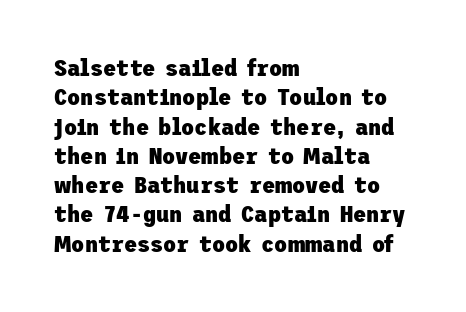
The image shows 24 px bold type, upright; set left-aligned, line spacing 1.22x, normal letter spacing, not underlined.
